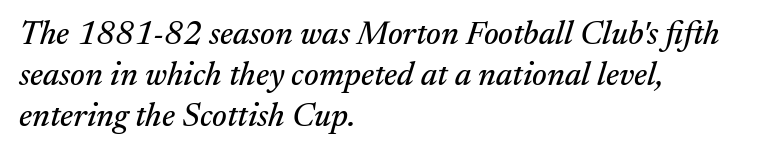
{"serif": "yes", "italic": "yes", "lean": "right", "slant_degrees": 17, "width": "normal", "stroke_contrast": "medium", "x_height": "medium", "monospaced": "no", "underline": "no", "align": "left", "line_spacing": "normal", "line_spacing_ratio": 1.25, "letter_spacing": "normal", "letter_spacing_em": 0.0, "glyph_px": 33}
